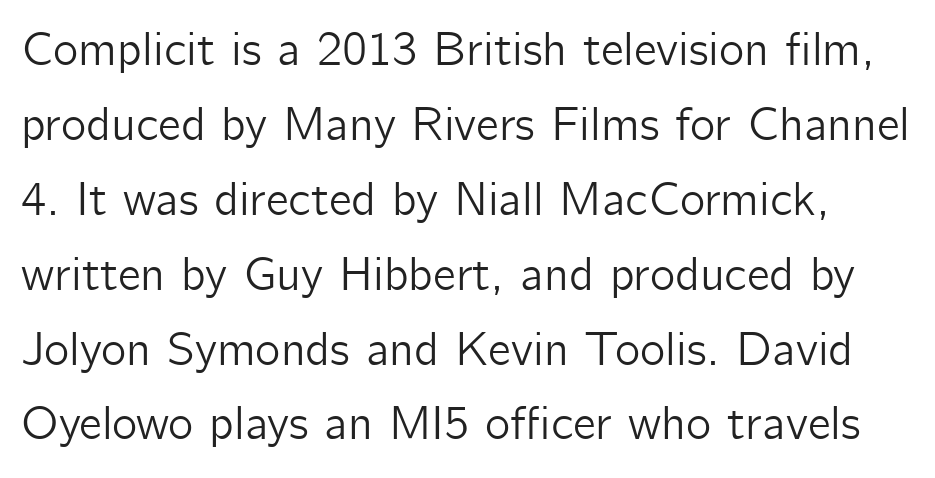
Q: Is the text italic (slanted)? A: No, it is upright.
Q: Is the typeface a serif or a sans-serif typeface? A: Sans-serif.
Q: Is the text underlined? A: No.
Q: Is the spacing between letters normal or unusually wide? A: Normal.
Q: Is the spacing between lines tight, normal or loose? A: Normal.
Q: Width (condensed, normal, or wide)? A: Normal.
Q: Stroke contrast? A: Low.
Q: x-height? A: Medium.
Q: Monospaced? A: No.
